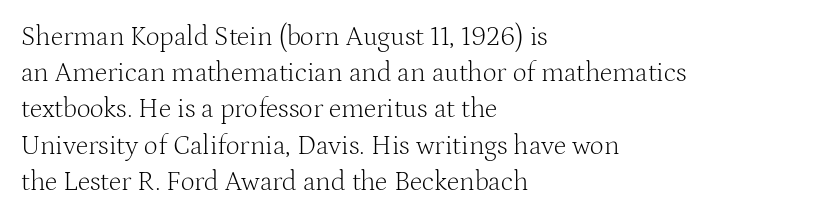
The strokes carry an ordinary text weight at most. Teacher's note: observe the even left margin — that is flush-left alignment. The lines sit at an ordinary, default distance from one another. Does extra space separate the letters? No, they use regular spacing. Posture: vertical. The specimen omits any rule beneath the text block's lines.
